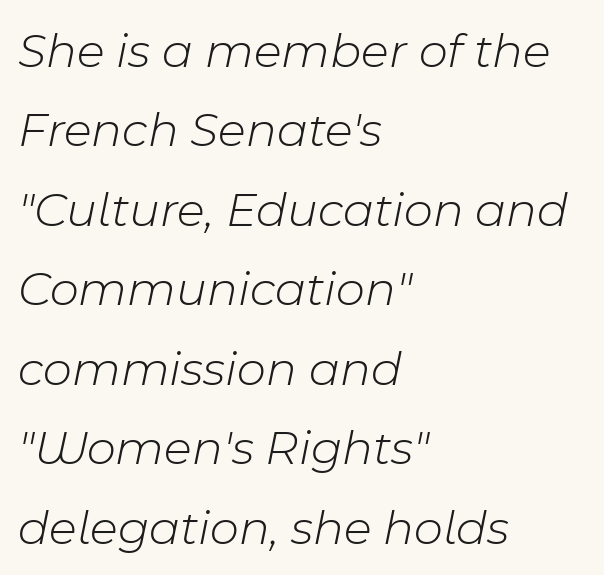
The horizontal fit of the characters is conventional and even. This sample is left-justified, so line endings fall wherever the words run out. Just letters on the line, the space beneath them empty. Honestly, the row spacing looks completely unremarkable. No letter is thick-stroked: the sample isn't bold. Is this a fixed-width face? No — the glyphs have proportional, varying widths.
